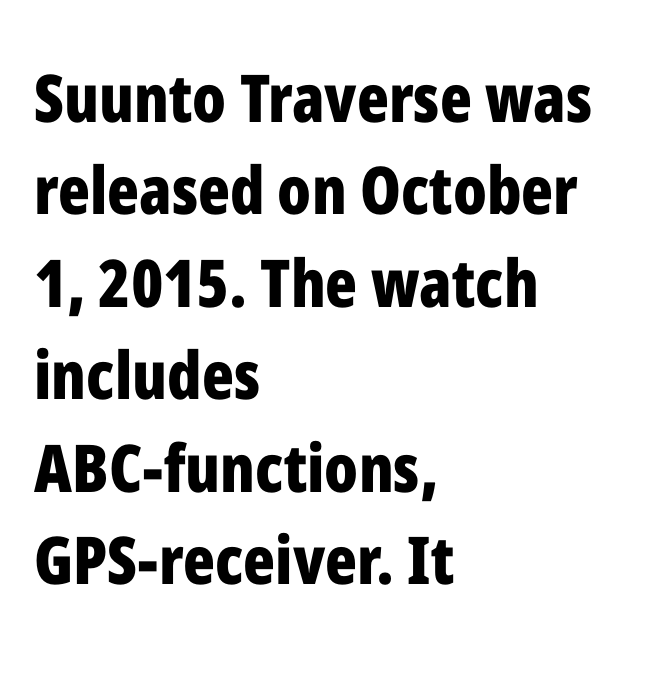
{"serif": "no", "italic": "no", "bold": "yes", "weight": "bold", "width": "condensed", "stroke_contrast": "low", "x_height": "medium", "monospaced": "no", "underline": "no", "align": "left", "line_spacing": "normal", "line_spacing_ratio": 1.4, "letter_spacing": "normal", "letter_spacing_em": 0.0, "glyph_px": 66}
